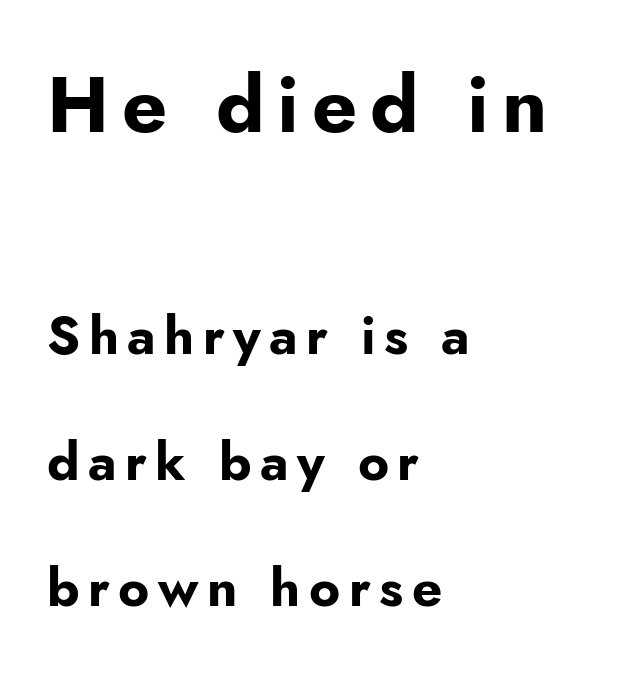
Does the copy run flush right? No — it runs flush left. The letters advance in unequal steps, a hallmark of proportional type. The type family on display is of the sans-serif kind. Quick note: not italic, upright. The space beneath each line is pristine and unruled. In terms of leading, this rendering errs on the spacious side.
